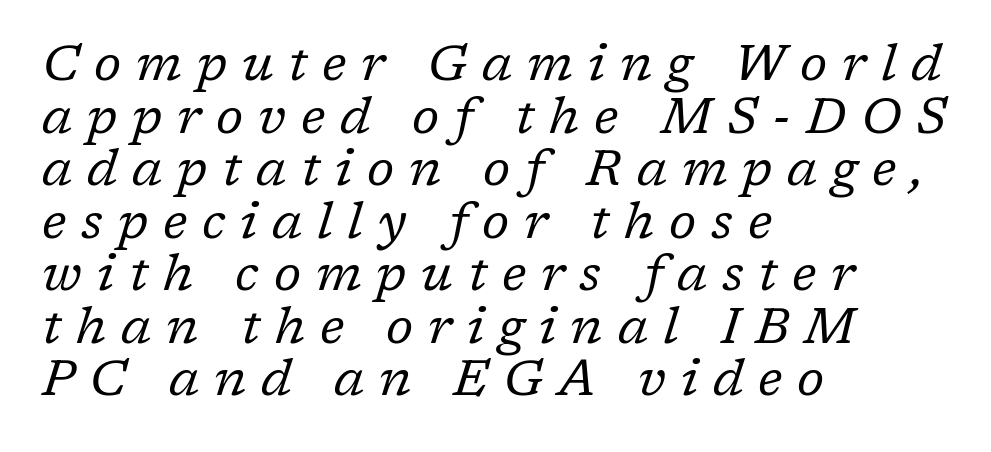
{"serif": "yes", "italic": "yes", "lean": "right", "slant_degrees": 17, "bold": "no", "weight": "regular", "width": "normal", "stroke_contrast": "low", "x_height": "medium", "monospaced": "no", "underline": "no", "align": "left", "line_spacing": "tight", "line_spacing_ratio": 1.03, "letter_spacing": "wide", "letter_spacing_em": 0.29, "glyph_px": 51}
